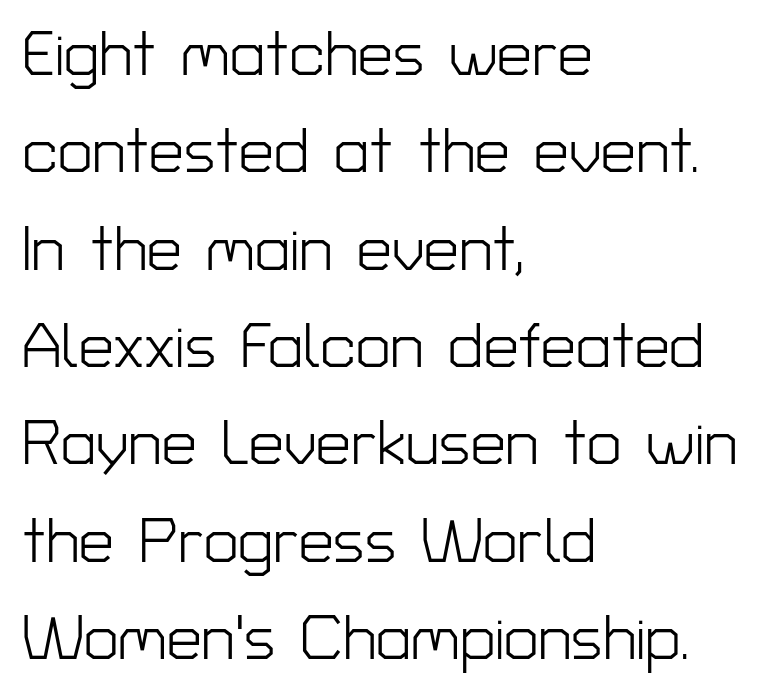
Q: Is the text bold? A: No.
Q: Is the text italic (slanted)? A: No, it is upright.
Q: Is the typeface a serif or a sans-serif typeface? A: Sans-serif.
Q: Is the text underlined? A: No.
Q: How is the paragraph aligned? A: Left-aligned.
Q: Is the spacing between letters normal or unusually wide? A: Normal.
Q: Is the spacing between lines tight, normal or loose? A: Normal.
Q: Width (condensed, normal, or wide)? A: Normal.
Q: Stroke contrast? A: Low.
Q: x-height? A: Medium.
Q: Monospaced? A: No.
